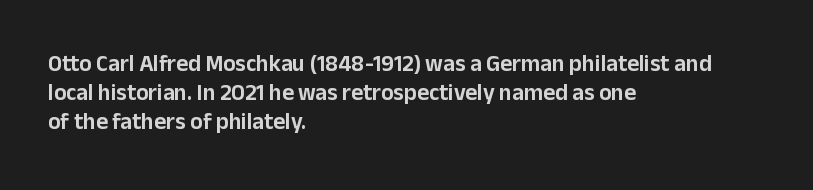
Posture: straight, roman, zero tilt. The passage shown is not underscored anywhere. The rendering anchors every line to the left-hand side. The gaps between neighbouring characters are ordinary and unremarkable.
